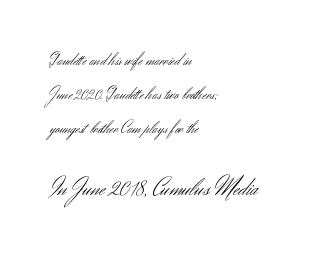
Q: Is the text bold? A: No.
Q: Is the text italic (slanted)? A: Yes.
Q: Is the text underlined? A: No.
Q: How is the paragraph aligned? A: Left-aligned.
Q: Is the spacing between letters normal or unusually wide? A: Normal.
Q: Is the spacing between lines tight, normal or loose? A: Loose.
Q: Which block of text is set in a larger size, the first (top) or the second (bottom)? A: The second (bottom) one.
